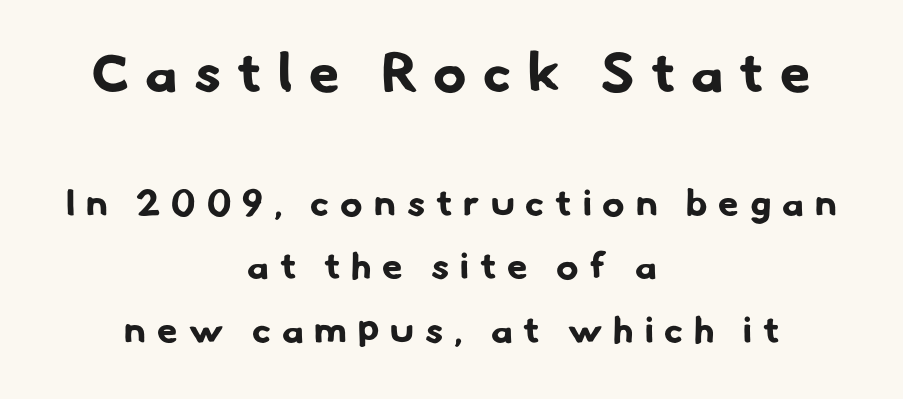
Serifs: no, the terminals of the letterforms are clean. Students, note that the glyphs here are deliberately spaced far apart. A clean baseline with only descenders dipping below it. The passage shown begins with its larger block and ends with its smaller one. Is this a fixed-width face? No — the glyphs have proportional, varying widths. In terms of weight, the rendering is a true, heavy bold.
